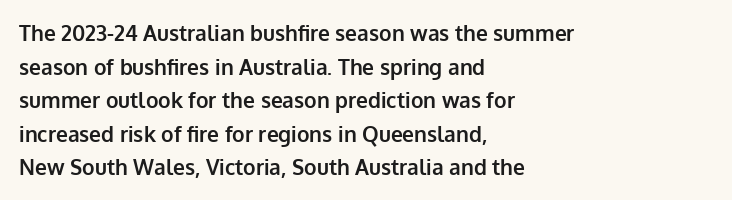
This sample uses plain, unmodified letter spacing. The lines are quadded left. If you measured baseline to baseline, you'd find a middling distance. A dark, heavy texture on the line: the type is bold. Unmarked baselines from the first word to the last.
